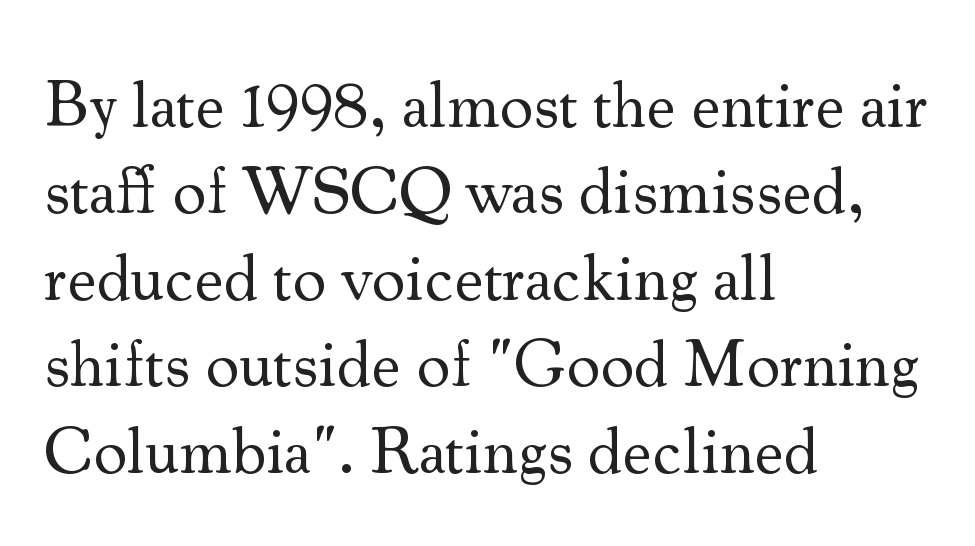
The image shows 66 px regular-weight serif type, upright; set left-aligned, normal line spacing (1.31x), normal letter spacing, not underlined; medium stroke contrast and a small x-height.
